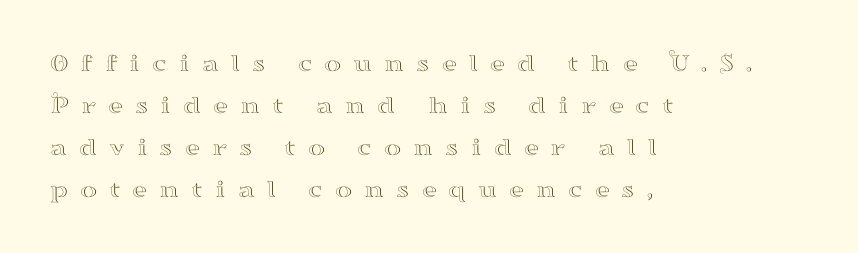
Q: Is the text italic (slanted)? A: No, it is upright.
Q: Is the text underlined? A: No.
Q: How is the paragraph aligned? A: Left-aligned.
Q: Is the spacing between letters normal or unusually wide? A: Unusually wide.
Q: Is the spacing between lines tight, normal or loose? A: Normal.
